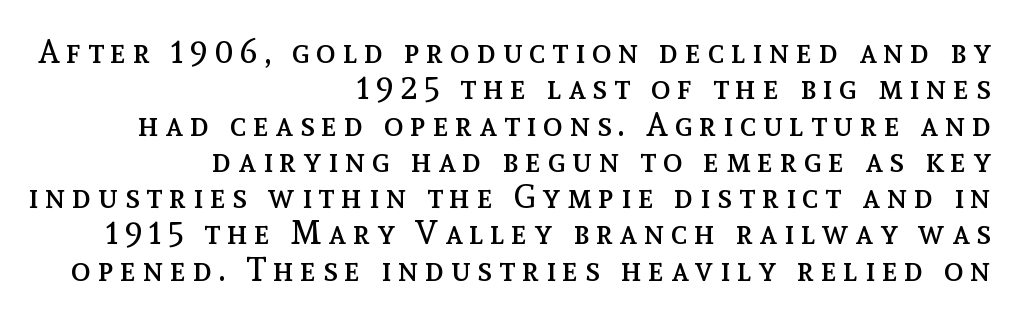
{"italic": "no", "bold": "no", "weight": "regular", "width": "normal", "x_height": "medium", "monospaced": "no", "underline": "no", "align": "right", "line_spacing": "tight", "line_spacing_ratio": 1.1, "letter_spacing": "wide", "letter_spacing_em": 0.2, "glyph_px": 33}
